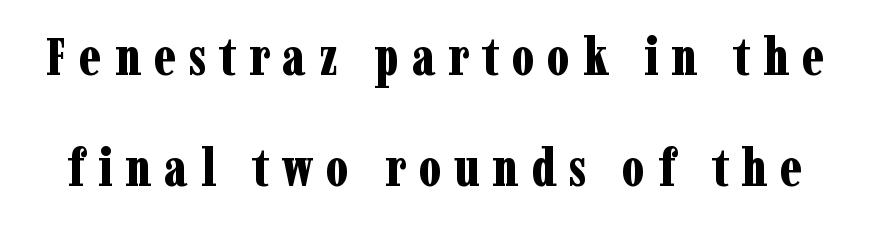
Horizontal bands of white between lines are thick stripes. The strip under each line holds only bare page. Typesetter's note: full bold, strokes at maximum text heaviness. Is there any slant? The stems are plumb. Proportional: the letters do not fall into vertical columns.
